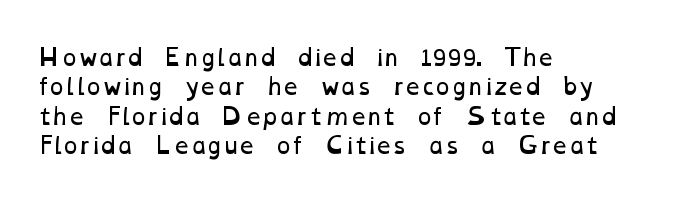
The image shows 22 px text type; set left-aligned, normal line spacing (1.34x), normal letter spacing, not underlined.
